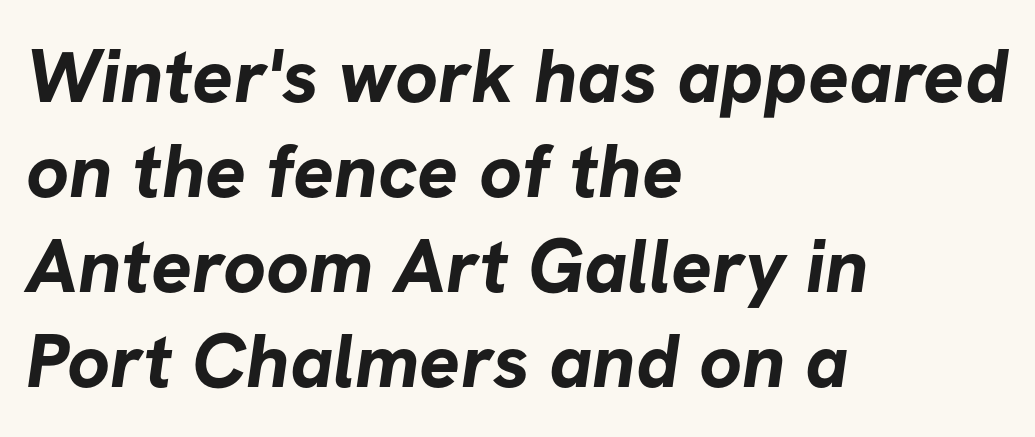
{"serif": "no", "bold": "yes", "weight": "bold", "width": "normal", "stroke_contrast": "low", "x_height": "medium", "monospaced": "no", "underline": "no", "align": "left", "line_spacing": "normal", "line_spacing_ratio": 1.25, "letter_spacing": "normal", "letter_spacing_em": 0.0, "glyph_px": 76}
